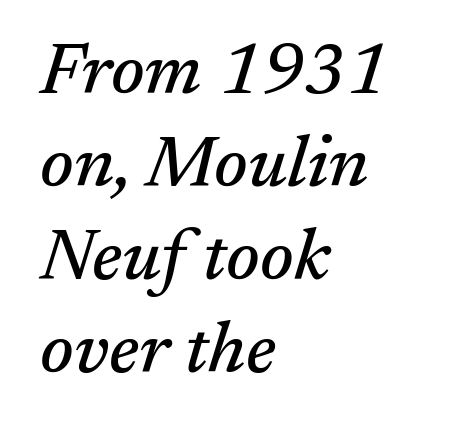
Q: Is the text italic (slanted)? A: Yes, it leans right by about 17 degrees.
Q: Is the typeface a serif or a sans-serif typeface? A: Serif.
Q: Is the text underlined? A: No.
Q: How is the paragraph aligned? A: Left-aligned.
Q: Is the spacing between letters normal or unusually wide? A: Normal.
Q: Is the spacing between lines tight, normal or loose? A: Normal.
Q: Width (condensed, normal, or wide)? A: Normal.
Q: Stroke contrast? A: Medium.
Q: x-height? A: Medium.
Q: Monospaced? A: No.
